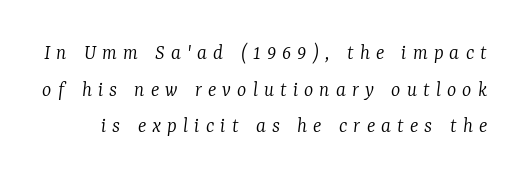
The image shows 22 px text type, italic (leaning right); set normal line spacing (1.67x), unusually wide letter spacing (+0.28 em), not underlined.
